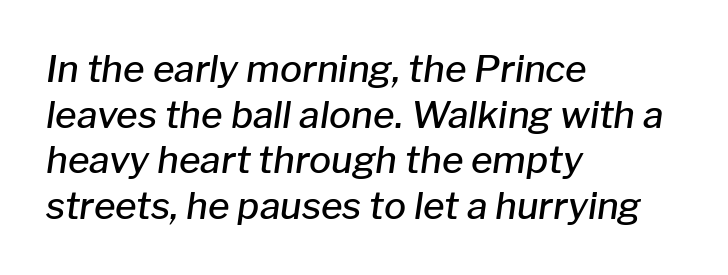
The image shows 37 px semibold type, italic (leaning right); set left-aligned, line spacing 1.23x, normal letter spacing, not underlined; low stroke contrast and a medium x-height.
